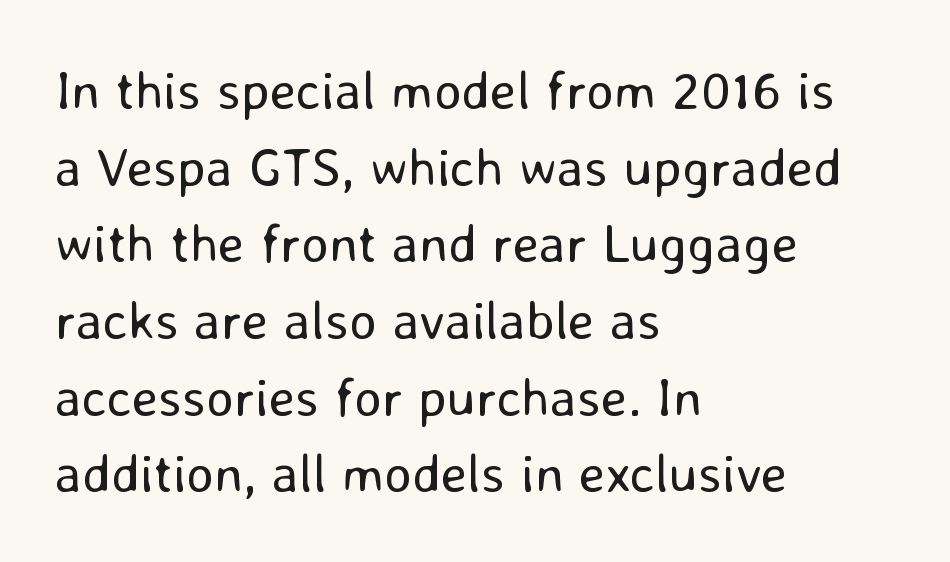
A typesetter would call this proportional, since set widths differ per character. Caption: standard tracking, unaltered. Caption: multi-line text, flush left, ragged right. Type without underlining. Nope, no serifs anywhere on these letters. Nothing heavy about these letters — not bold at all.
